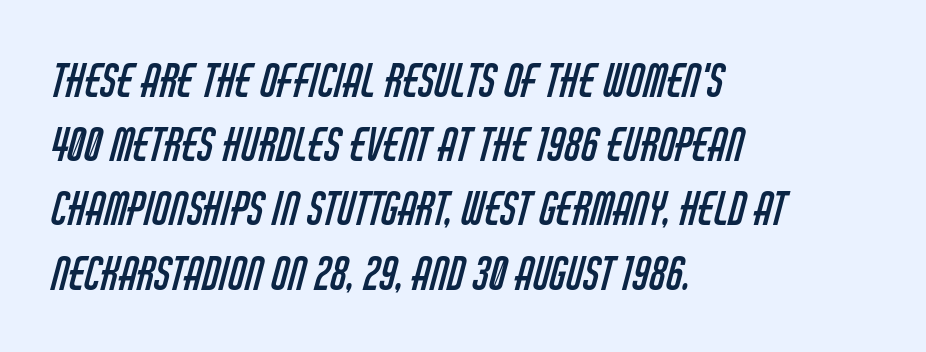
{"serif": "no", "bold": "no", "weight": "regular", "width": "condensed", "stroke_contrast": "low", "x_height": "large", "monospaced": "no", "underline": "no", "align": "left", "line_spacing": "normal", "line_spacing_ratio": 1.46, "letter_spacing": "normal", "letter_spacing_em": 0.0, "glyph_px": 44}
